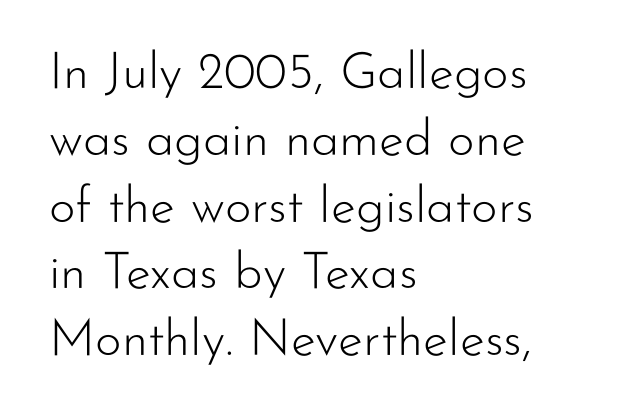
The passage shown has conventional tracking throughout. Style check: upright. Observe the absence of serifs on each vertical stroke in this sample. Typeset ragged right — the left edge is the straight one. The font is comparable to plain body text, perhaps lighter. You could not count columns in this text — the font is proportionally spaced.
